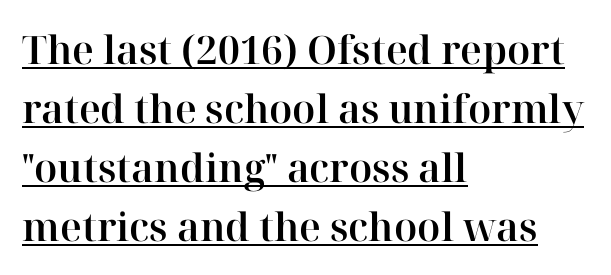
The image shows 39 px serif type, upright; set left-aligned, normal line spacing (1.51x), normal letter spacing, underlined; high stroke contrast and a medium x-height.
